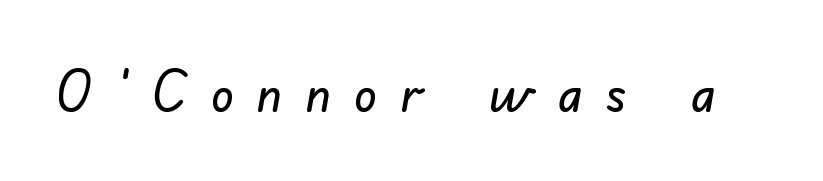
The image shows 56 px sans-serif type; set unusually wide letter spacing (+0.42 em), not underlined; low stroke contrast and a small x-height.
